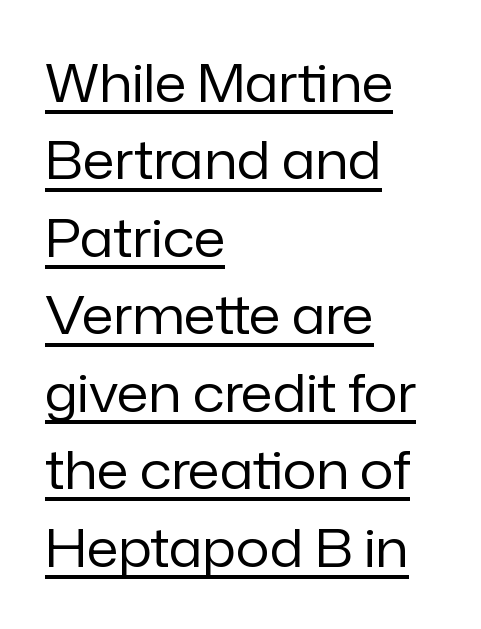
Q: Is the text bold? A: No.
Q: Is the text italic (slanted)? A: No, it is upright.
Q: Is the typeface a serif or a sans-serif typeface? A: Sans-serif.
Q: Is the text underlined? A: Yes.
Q: How is the paragraph aligned? A: Left-aligned.
Q: Is the spacing between letters normal or unusually wide? A: Normal.
Q: Is the spacing between lines tight, normal or loose? A: Normal.
Q: Width (condensed, normal, or wide)? A: Normal.
Q: Stroke contrast? A: Low.
Q: x-height? A: Medium.
Q: Monospaced? A: No.
